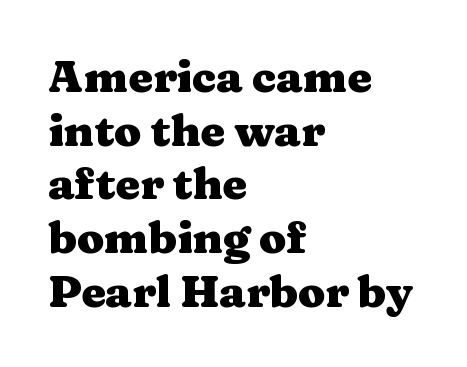
The image shows 44 px heavy, wide serif type, upright; set left-aligned, line spacing 1.22x, normal letter spacing, not underlined; medium stroke contrast and a medium x-height.
